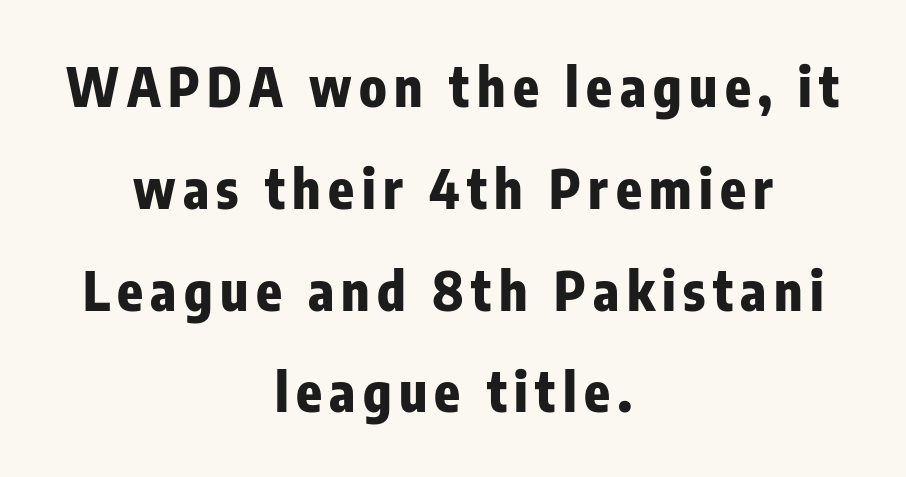
{"serif": "no", "italic": "no", "bold": "yes", "weight": "heavy", "width": "condensed", "stroke_contrast": "low", "x_height": "medium", "monospaced": "no", "underline": "no", "align": "center", "line_spacing": "loose", "line_spacing_ratio": 1.92, "glyph_px": 53}
